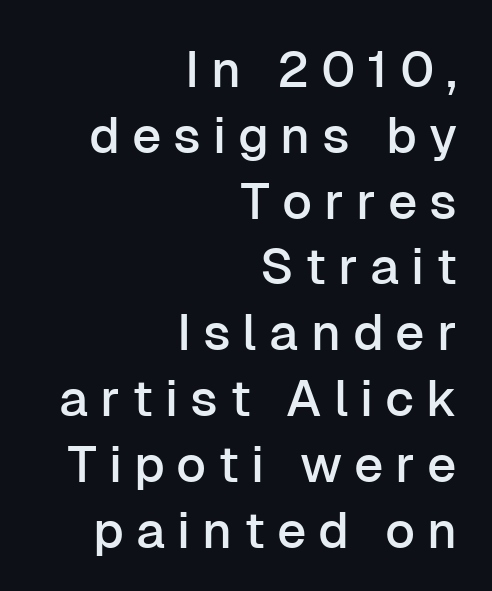
{"serif": "no", "italic": "no", "width": "normal", "stroke_contrast": "low", "x_height": "medium", "monospaced": "no", "underline": "no", "align": "right", "line_spacing": "normal", "line_spacing_ratio": 1.29, "letter_spacing": "wide", "letter_spacing_em": 0.23, "glyph_px": 51}
